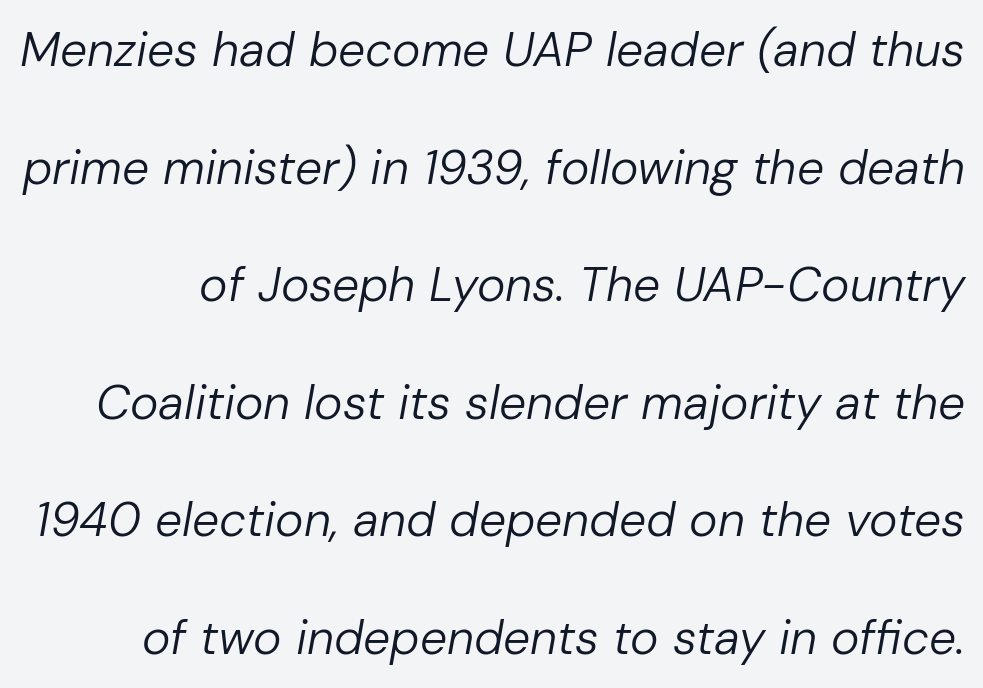
The image shows 48 px regular-weight type, italic (leaning right); set loose line spacing (2.45x), normal letter spacing, not underlined; low stroke contrast and a medium x-height.
